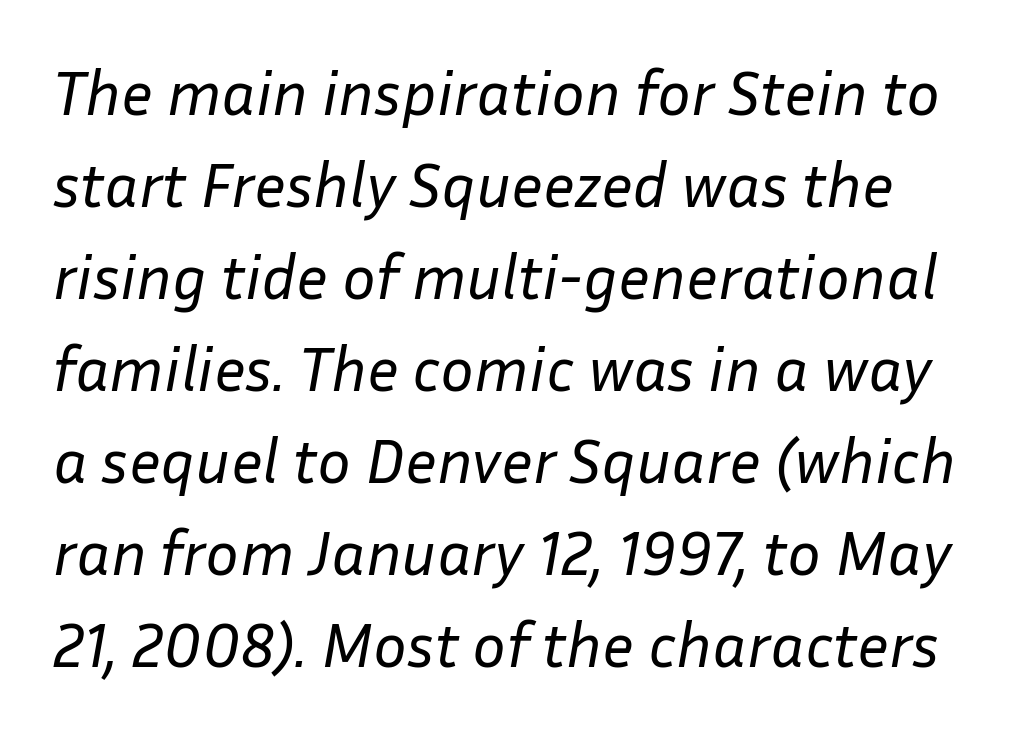
The image shows 63 px regular-weight type, italic (leaning right); set normal line spacing (1.46x), normal letter spacing, not underlined; low stroke contrast and a medium x-height.
